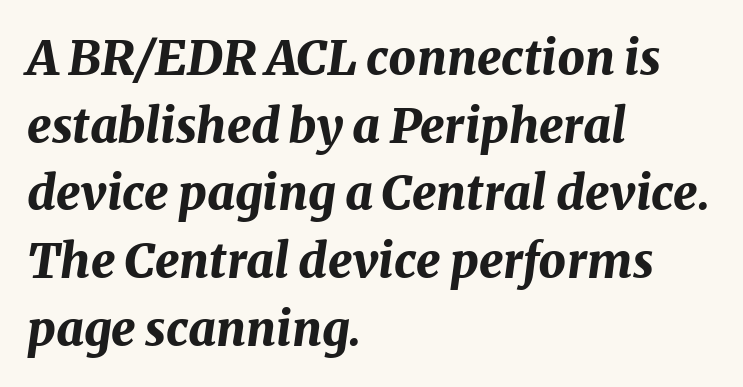
The image shows 48 px bold type, italic (leaning right); set left-aligned, normal line spacing (1.41x), normal letter spacing, not underlined; medium stroke contrast and a medium x-height.
